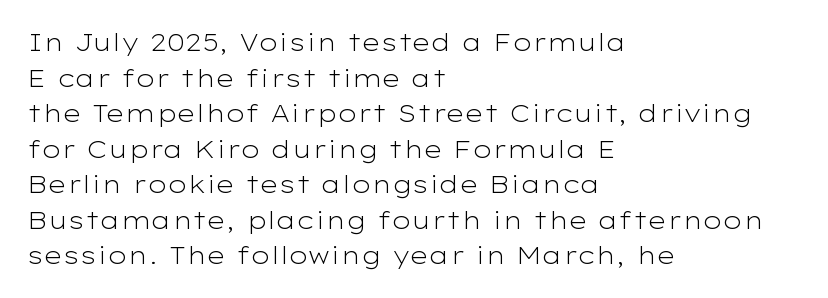
{"italic": "no", "bold": "no", "underline": "no", "align": "left", "line_spacing": "normal", "line_spacing_ratio": 1.48, "letter_spacing": "normal", "letter_spacing_em": 0.0, "glyph_px": 24}
